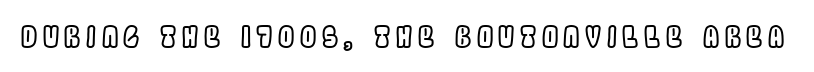
The image shows 29 px condensed type, upright; set not underlined; a large x-height.
